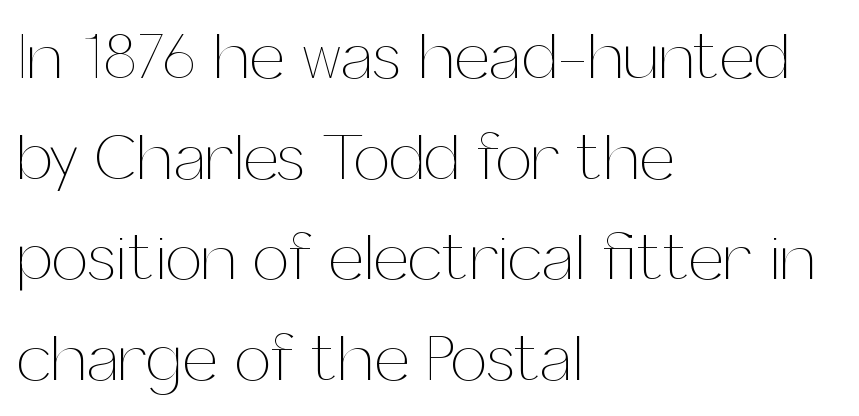
There is no visible air inserted between adjacent glyphs. Rule under the text: the space is simply empty. The designer left line spacing at the default. If you drew a ruler down the left edge, every line would touch it.
